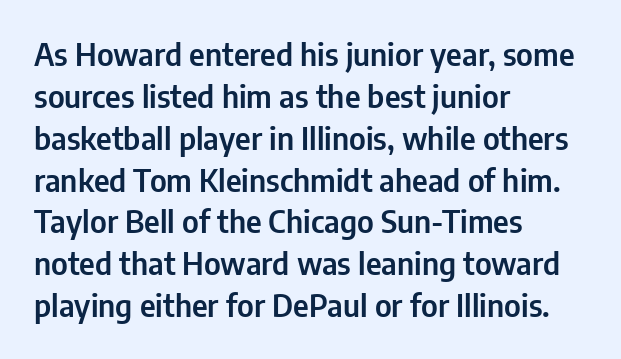
The lines in this sample share a left origin and differ only in where they stop. Check where the strokes stop: nothing finishes them off — pure sans. No extra tracking has been applied to these lines. This sample uses an upright cut, with every glyph sitting square on the baseline.
